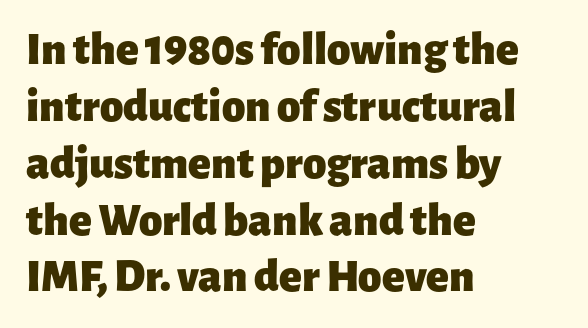
{"serif": "no", "italic": "no", "bold": "yes", "weight": "heavy", "width": "normal", "stroke_contrast": "low", "x_height": "medium", "monospaced": "no", "underline": "no", "align": "left", "line_spacing_ratio": 1.21, "letter_spacing": "normal", "letter_spacing_em": 0.0, "glyph_px": 47}
